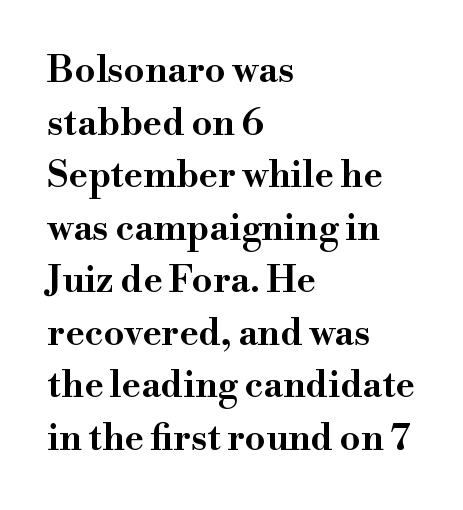
Q: Is the text italic (slanted)? A: No, it is upright.
Q: Is the typeface a serif or a sans-serif typeface? A: Serif.
Q: Is the text underlined? A: No.
Q: How is the paragraph aligned? A: Left-aligned.
Q: Is the spacing between letters normal or unusually wide? A: Normal.
Q: Is the spacing between lines tight, normal or loose? A: Normal.
Q: Width (condensed, normal, or wide)? A: Wide.
Q: Stroke contrast? A: High.
Q: x-height? A: Small.
Q: Monospaced? A: No.
